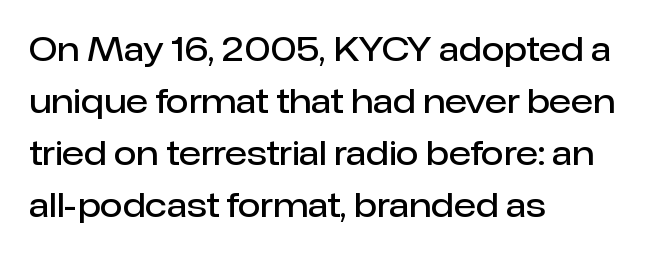
Q: Is the text bold? A: Semi-bold.
Q: Is the text italic (slanted)? A: No, it is upright.
Q: Is the typeface a serif or a sans-serif typeface? A: Sans-serif.
Q: Is the text underlined? A: No.
Q: How is the paragraph aligned? A: Left-aligned.
Q: Is the spacing between letters normal or unusually wide? A: Normal.
Q: Is the spacing between lines tight, normal or loose? A: Normal.
Q: Width (condensed, normal, or wide)? A: Normal.
Q: Stroke contrast? A: Low.
Q: x-height? A: Medium.
Q: Monospaced? A: No.
